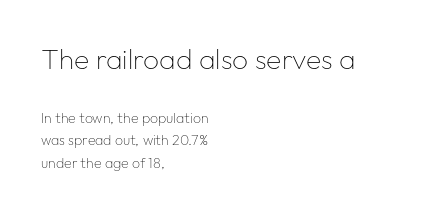
{"serif": "no", "italic": "no", "bold": "no", "weight": "thin", "width": "normal", "stroke_contrast": "low", "x_height": "medium", "monospaced": "no", "underline": "no", "align": "left", "line_spacing": "normal", "line_spacing_ratio": 1.62, "letter_spacing": "normal", "letter_spacing_em": 0.0, "larger_block": "first", "size_ratio": 2.0, "glyph_px": 28}
